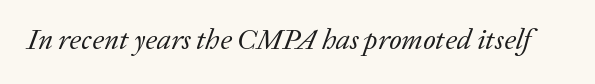
Q: Is the text bold? A: No.
Q: Is the text italic (slanted)? A: Yes, it leans right by about 20 degrees.
Q: Is the typeface a serif or a sans-serif typeface? A: Serif.
Q: Is the text underlined? A: No.
Q: Is the spacing between letters normal or unusually wide? A: Normal.
Q: Width (condensed, normal, or wide)? A: Normal.
Q: Stroke contrast? A: Low.
Q: x-height? A: Medium.
Q: Monospaced? A: No.
